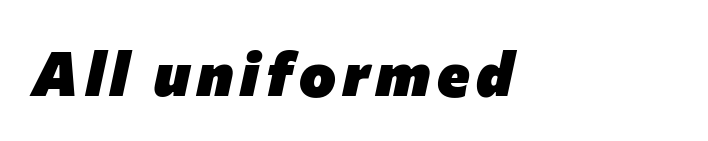
The face used here has a pronounced slope to its letters. Stroke thickness is high; the sample reads as a true bold. The area under the type is left untouched. You could not count columns in this text — the font is proportionally spaced. The compositor pushed each line to the left boundary.
